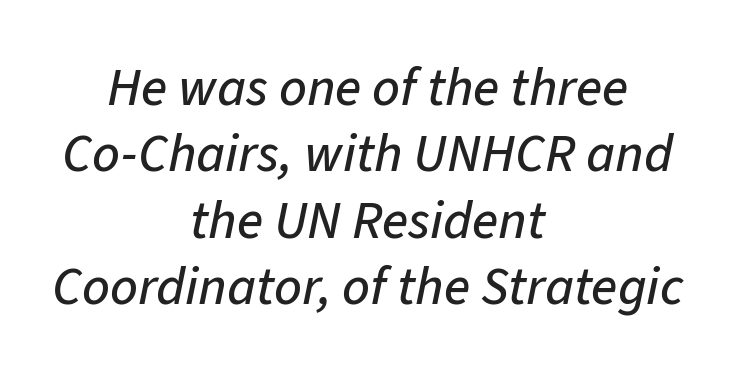
Q: Is the text italic (slanted)? A: Yes, it leans right by about 11 degrees.
Q: Is the text underlined? A: No.
Q: How is the paragraph aligned? A: Centered.
Q: Is the spacing between letters normal or unusually wide? A: Normal.
Q: Width (condensed, normal, or wide)? A: Normal.
Q: Stroke contrast? A: Low.
Q: x-height? A: Medium.
Q: Monospaced? A: No.
